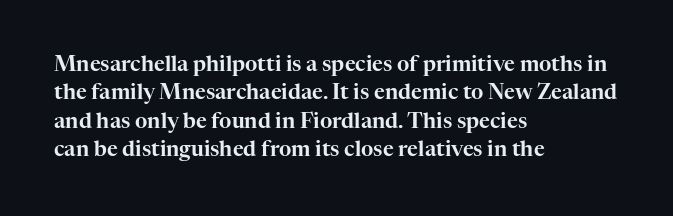
Q: Is the text italic (slanted)? A: No, it is upright.
Q: Is the text underlined? A: No.
Q: How is the paragraph aligned? A: Left-aligned.
Q: Is the spacing between letters normal or unusually wide? A: Normal.
Q: Is the spacing between lines tight, normal or loose? A: Normal.
